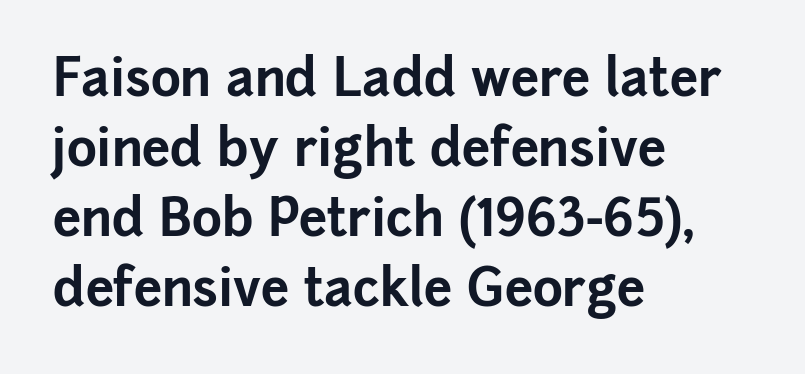
{"serif": "no", "italic": "no", "bold": "yes", "weight": "bold", "width": "normal", "stroke_contrast": "low", "x_height": "medium", "monospaced": "no", "underline": "no", "align": "left", "line_spacing": "normal", "line_spacing_ratio": 1.37, "letter_spacing": "normal", "letter_spacing_em": 0.0, "glyph_px": 51}
